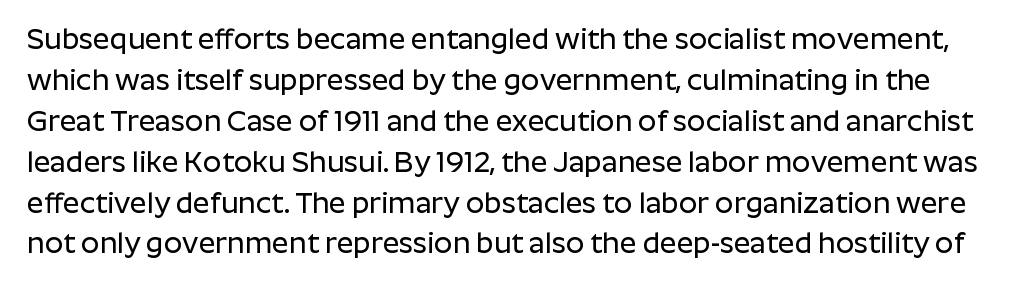
The image shows 29 px sans-serif type, upright; set normal line spacing (1.41x), normal letter spacing, not underlined; low stroke contrast and a medium x-height.
